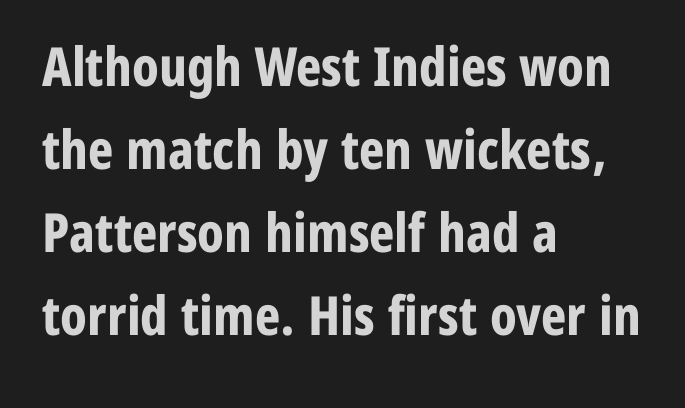
The face used here is proportionally spaced, like ordinary book or web type. The paragraph has a hard left edge and a soft right edge. These lines were composed using upright roman letters. Typographic density is high because the face is bold. The letterforms sit shoulder to shoulder at normal distance.
